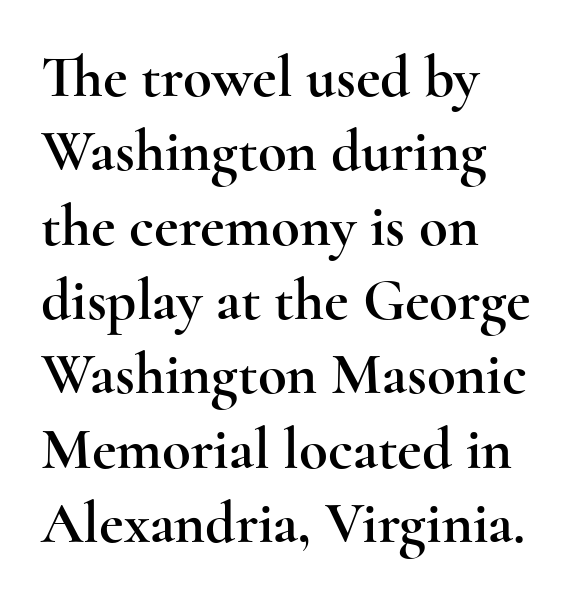
Q: Is the text italic (slanted)? A: No, it is upright.
Q: Is the typeface a serif or a sans-serif typeface? A: Serif.
Q: Is the text underlined? A: No.
Q: How is the paragraph aligned? A: Left-aligned.
Q: Is the spacing between letters normal or unusually wide? A: Normal.
Q: Is the spacing between lines tight, normal or loose? A: Normal.
Q: Width (condensed, normal, or wide)? A: Wide.
Q: x-height? A: Small.
Q: Monospaced? A: No.
